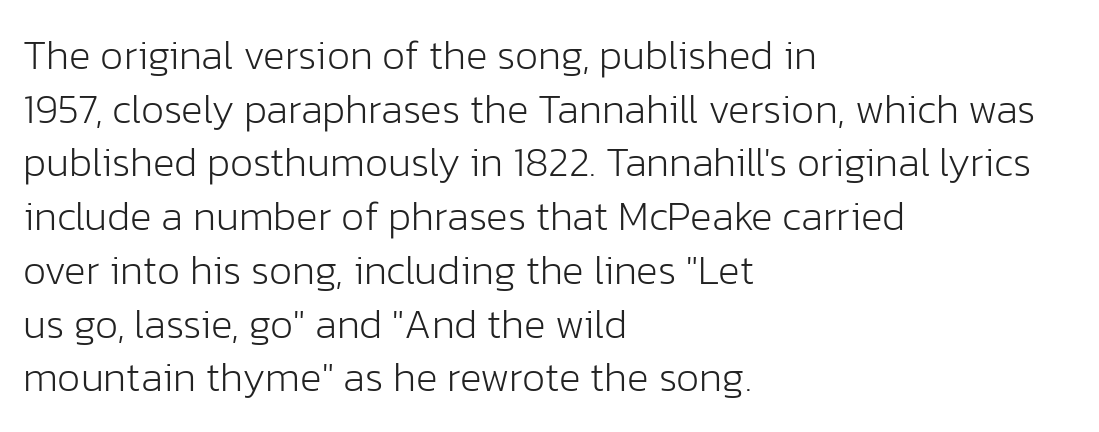
The image shows 41 px light sans-serif type, upright; set left-aligned, normal line spacing (1.31x), normal letter spacing, not underlined; low stroke contrast and a medium x-height.
